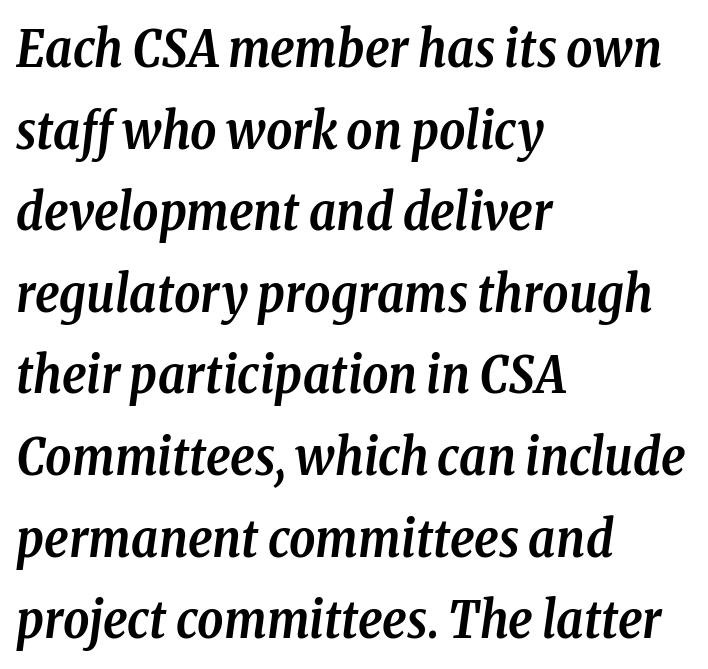
{"serif": "yes", "italic": "yes", "lean": "right", "slant_degrees": 8, "bold": "yes", "weight": "semibold", "width": "condensed", "stroke_contrast": "low", "x_height": "medium", "monospaced": "no", "underline": "no", "align": "left", "line_spacing": "normal", "line_spacing_ratio": 1.6, "letter_spacing": "normal", "letter_spacing_em": 0.0, "glyph_px": 51}
